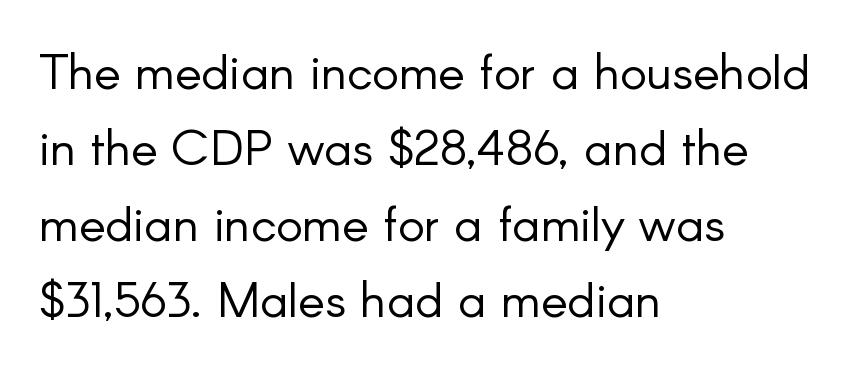
The image shows 50 px light sans-serif type, upright; set left-aligned, normal line spacing (1.52x), normal letter spacing, not underlined; low stroke contrast and a small x-height.
